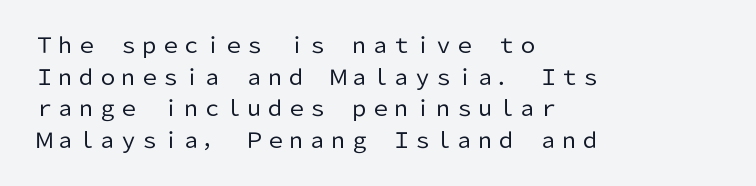
Style check: upright. Leftover space on each line is placed entirely after the last word. The rows are spaced the way most documents space them. The font is comparable to plain body text, perhaps lighter. Honestly, there is no underline to notice here at all. Nobody touched the tracking dial on this one.
